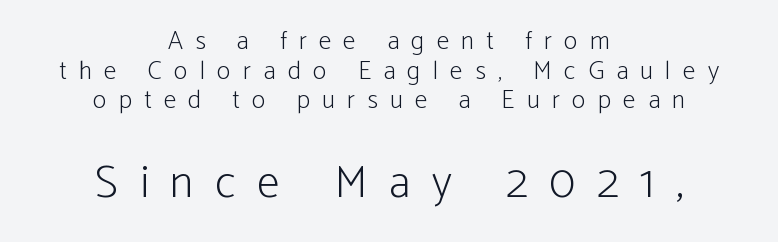
The image shows 46 px light, condensed sans-serif type, upright; set centered, tight line spacing (1.14x), unusually wide letter spacing (+0.47 em), not underlined; the second (bottom) block is 1.77x larger; low stroke contrast and a medium x-height.
